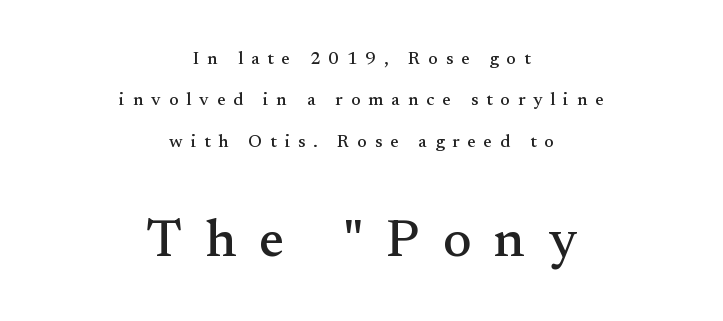
Q: Is the text italic (slanted)? A: No, it is upright.
Q: Is the typeface a serif or a sans-serif typeface? A: Serif.
Q: Is the text underlined? A: No.
Q: How is the paragraph aligned? A: Centered.
Q: Is the spacing between letters normal or unusually wide? A: Unusually wide.
Q: Is the spacing between lines tight, normal or loose? A: Loose.
Q: Which block of text is set in a larger size, the first (top) or the second (bottom)? A: The second (bottom) one.
Q: Width (condensed, normal, or wide)? A: Normal.
Q: Stroke contrast? A: Medium.
Q: x-height? A: Small.
Q: Monospaced? A: No.
